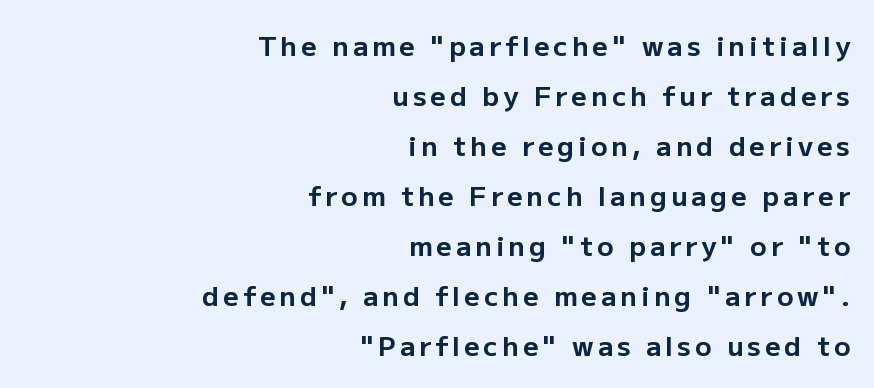
The image shows 27 px bold type, upright; set right-aligned, line spacing 1.85x, not underlined.
